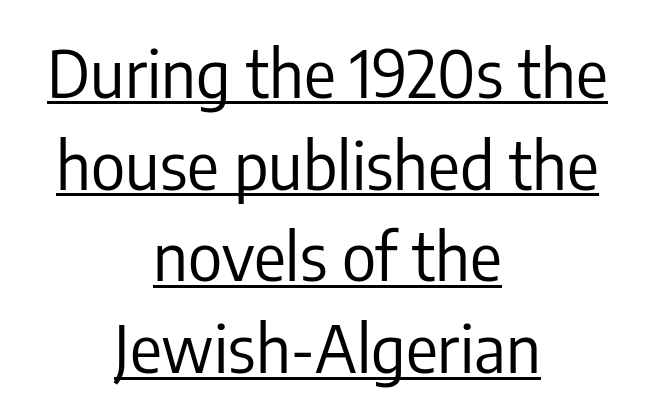
The image shows 66 px regular-weight, condensed sans-serif type, upright; set centered, normal line spacing (1.39x), normal letter spacing, underlined; low stroke contrast and a medium x-height.
